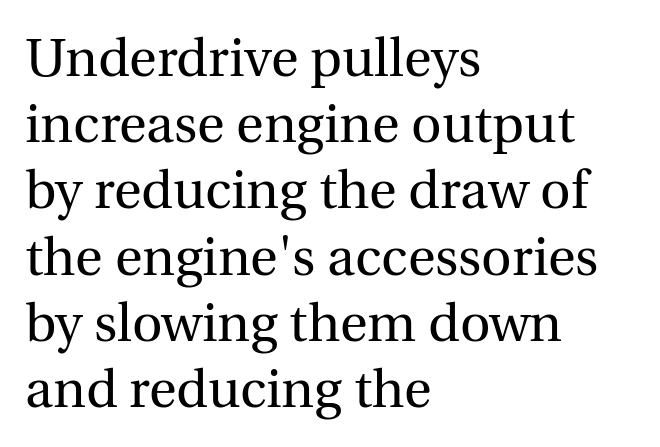
The zone under the glyphs is completely vacant. This is serif lettering, the kind often seen in printed books. A light-to-regular cut is what we see here. There is no visible air inserted between adjacent glyphs. Do the characters align in a grid? No, the font is proportional.
